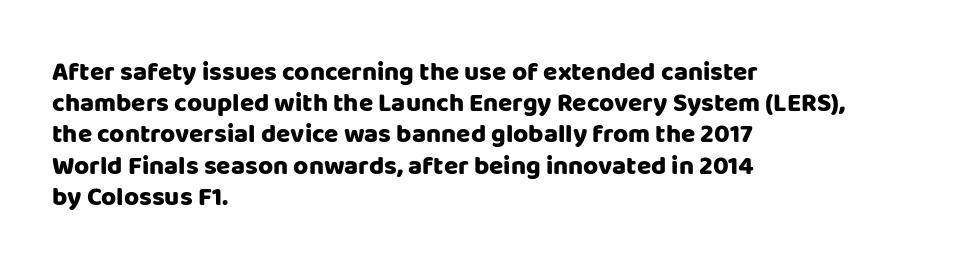
{"italic": "no", "bold": "yes", "underline": "no", "align": "left", "line_spacing_ratio": 1.2, "letter_spacing": "normal", "letter_spacing_em": 0.0, "glyph_px": 26}
